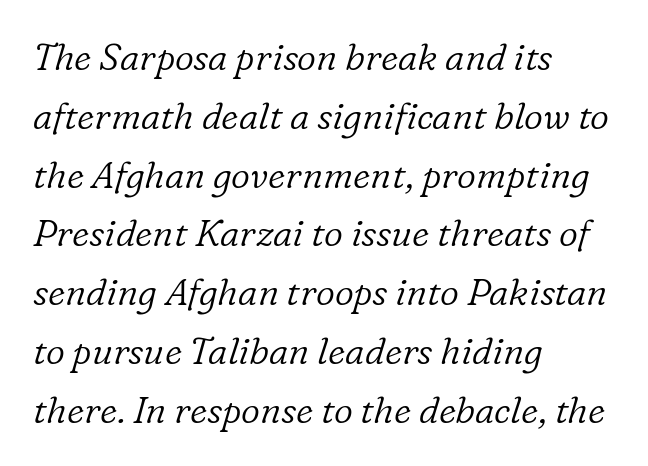
Interline gaps are of average width in this sample. The typeface chosen for these lines features serifs. Stem width sits at or under what a default text font uses. Each line starts at the same left margin while the right side varies. Slant detected: the letters are inclined. No word sits above an underline.
